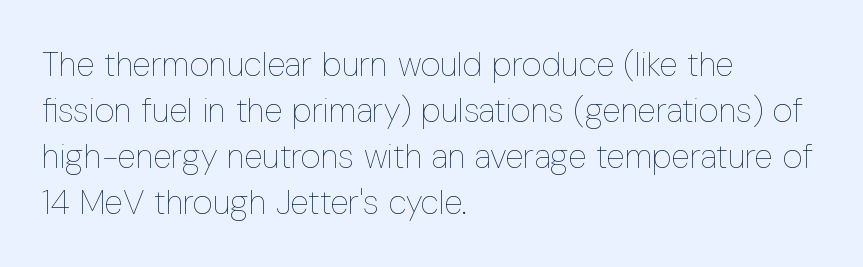
The typesetting does not lean heavy: it is not bold. What's the leading like? Ordinary, nothing unusual. These lines are set flush left with a ragged right edge. Posture: straight, roman, zero tilt. The specimen omits any rule beneath the text block's lines. The letters sit at their default tracking, neither squeezed nor spread.
